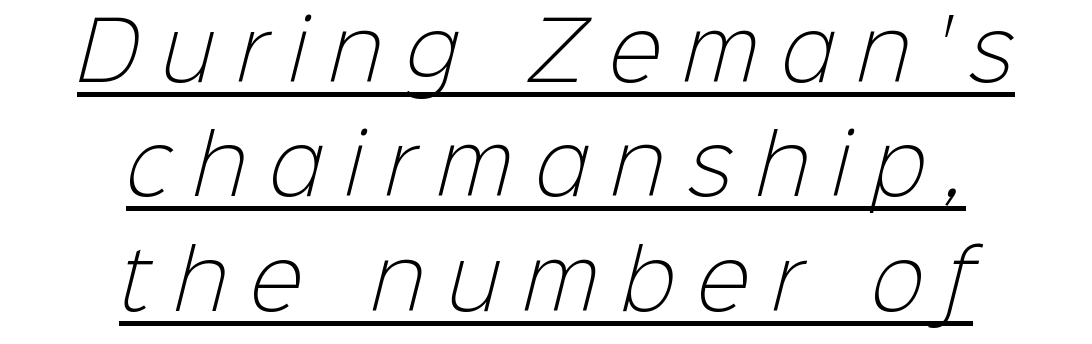
The image shows 80 px light sans-serif type; set centered, normal line spacing (1.43x), unusually wide letter spacing (+0.28 em), underlined; low stroke contrast and a medium x-height.
